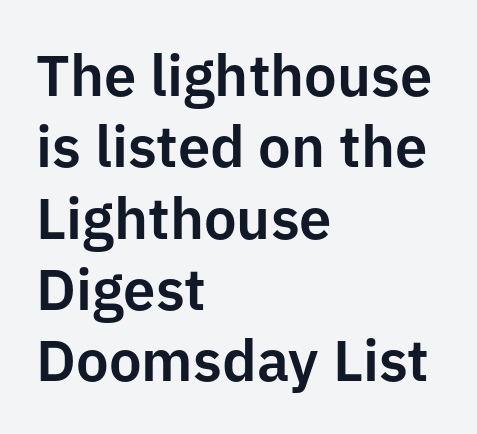
The image shows 58 px sans-serif type, upright; set left-aligned, line spacing 1.23x, normal letter spacing, not underlined; low stroke contrast and a medium x-height.
